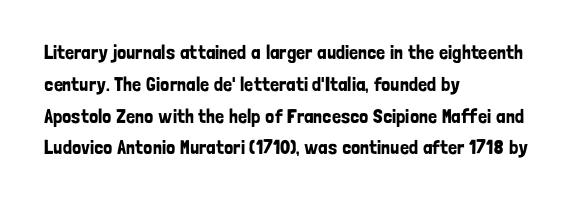
The image shows 20 px text type, upright; set left-aligned, normal line spacing (1.59x), normal letter spacing, not underlined.
